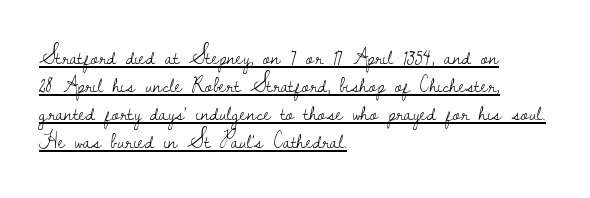
{"bold": "no", "underline": "yes", "align": "left", "line_spacing": "normal", "line_spacing_ratio": 1.27, "letter_spacing": "normal", "letter_spacing_em": 0.0, "glyph_px": 22}
